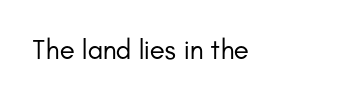
{"serif": "no", "italic": "no", "bold": "no", "weight": "regular", "width": "normal", "stroke_contrast": "low", "x_height": "small", "monospaced": "no", "underline": "no", "letter_spacing": "normal", "letter_spacing_em": 0.0, "glyph_px": 28}
